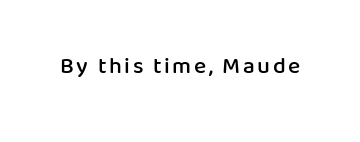
Q: Is the text bold? A: Semi-bold.
Q: Is the text italic (slanted)? A: No, it is upright.
Q: Is the text underlined? A: No.
